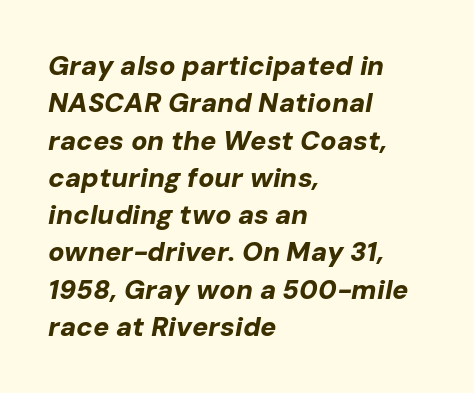
{"italic": "yes", "lean": "right", "slant_degrees": 10, "bold": "yes", "underline": "no", "align": "left", "line_spacing": "normal", "line_spacing_ratio": 1.38, "letter_spacing": "normal", "letter_spacing_em": 0.0, "glyph_px": 27}
